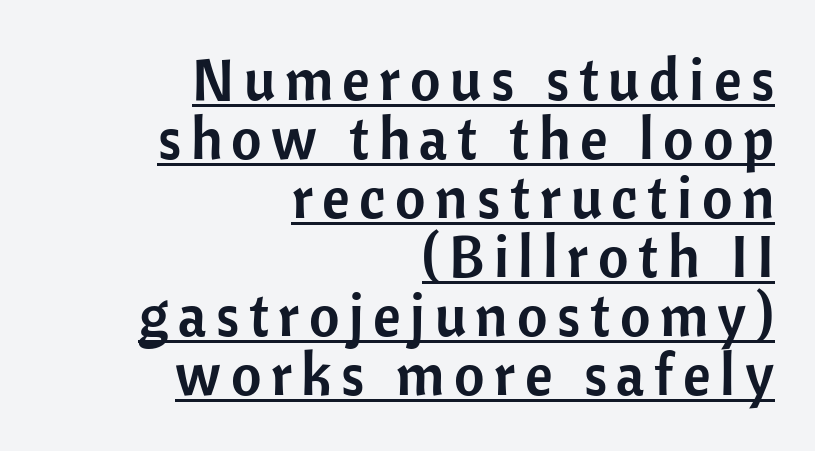
Q: Is the text italic (slanted)? A: No, it is upright.
Q: Is the typeface a serif or a sans-serif typeface? A: Sans-serif.
Q: Is the text underlined? A: Yes.
Q: How is the paragraph aligned? A: Right-aligned.
Q: Is the spacing between lines tight, normal or loose? A: Tight.
Q: Width (condensed, normal, or wide)? A: Normal.
Q: Stroke contrast? A: Low.
Q: x-height? A: Medium.
Q: Monospaced? A: No.
